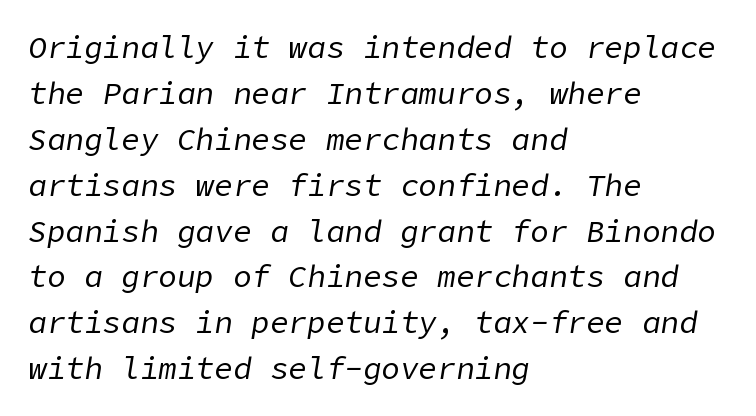
Q: Is the text bold? A: No.
Q: Is the text italic (slanted)? A: Yes, it leans right by about 9 degrees.
Q: Is the text underlined? A: No.
Q: How is the paragraph aligned? A: Left-aligned.
Q: Is the spacing between letters normal or unusually wide? A: Normal.
Q: Is the spacing between lines tight, normal or loose? A: Normal.
Q: Width (condensed, normal, or wide)? A: Normal.
Q: Stroke contrast? A: Low.
Q: x-height? A: Medium.
